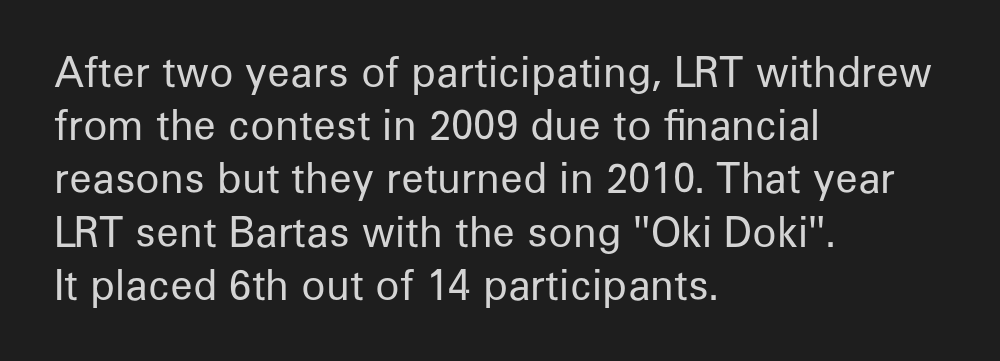
The image shows 40 px regular-weight sans-serif type, upright; set left-aligned, normal line spacing (1.33x), normal letter spacing, not underlined; low stroke contrast and a medium x-height.
